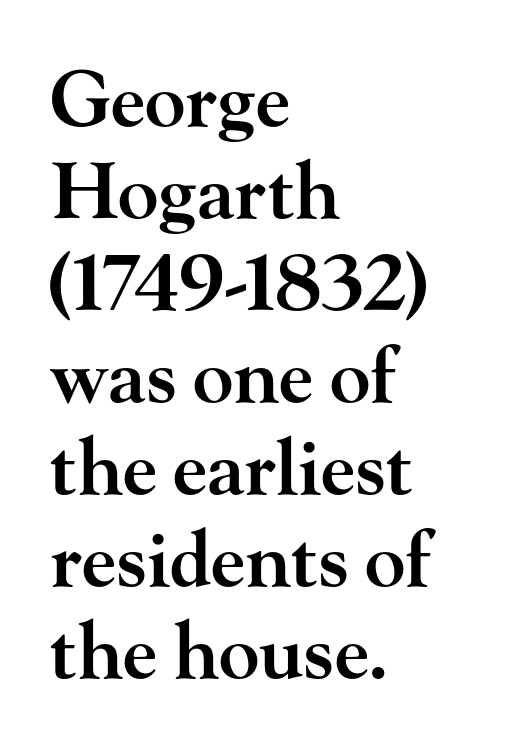
Q: Is the text bold? A: Semi-bold.
Q: Is the text italic (slanted)? A: No, it is upright.
Q: Is the typeface a serif or a sans-serif typeface? A: Serif.
Q: Is the text underlined? A: No.
Q: How is the paragraph aligned? A: Left-aligned.
Q: Is the spacing between letters normal or unusually wide? A: Normal.
Q: Width (condensed, normal, or wide)? A: Wide.
Q: Stroke contrast? A: High.
Q: x-height? A: Small.
Q: Monospaced? A: No.
